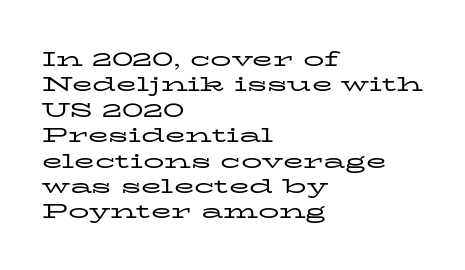
Q: Is the text bold? A: No.
Q: Is the text italic (slanted)? A: No, it is upright.
Q: Is the text underlined? A: No.
Q: How is the paragraph aligned? A: Left-aligned.
Q: Is the spacing between letters normal or unusually wide? A: Normal.
